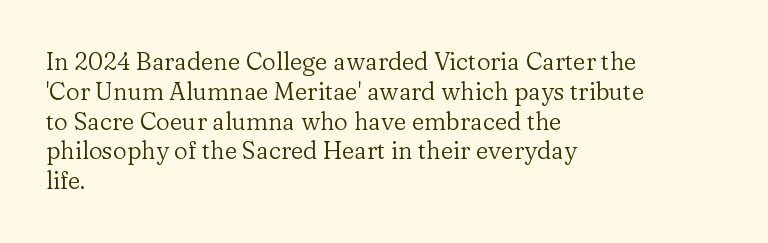
The image shows 24 px text type, upright; set left-aligned, line spacing 1.24x, normal letter spacing, not underlined.
